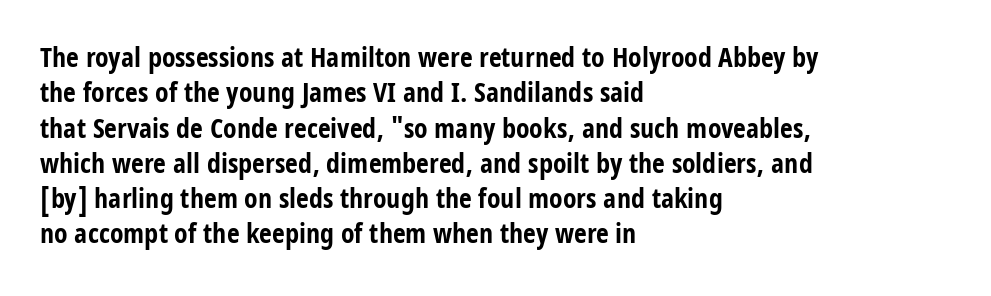
Q: Is the text bold? A: Yes.
Q: Is the text italic (slanted)? A: No, it is upright.
Q: Is the typeface a serif or a sans-serif typeface? A: Sans-serif.
Q: Is the text underlined? A: No.
Q: How is the paragraph aligned? A: Left-aligned.
Q: Is the spacing between letters normal or unusually wide? A: Normal.
Q: Is the spacing between lines tight, normal or loose? A: Normal.
Q: Width (condensed, normal, or wide)? A: Condensed.
Q: Stroke contrast? A: Low.
Q: x-height? A: Large.
Q: Monospaced? A: No.
